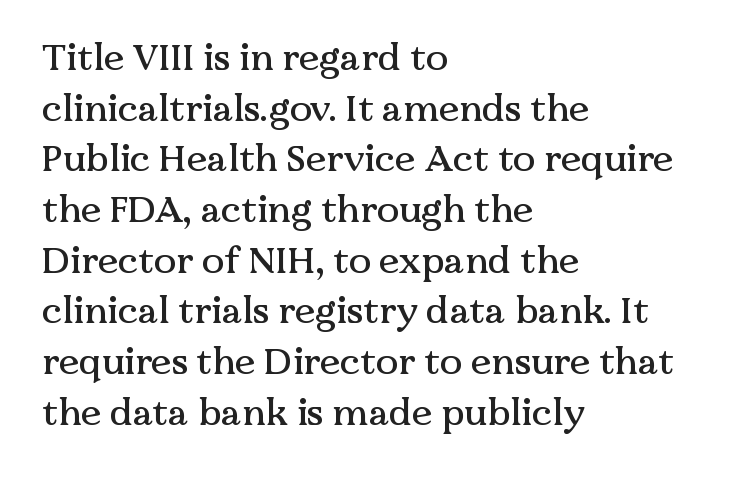
The image shows 37 px serif type, upright; set left-aligned, normal line spacing (1.37x), normal letter spacing, not underlined; medium stroke contrast and a medium x-height.
